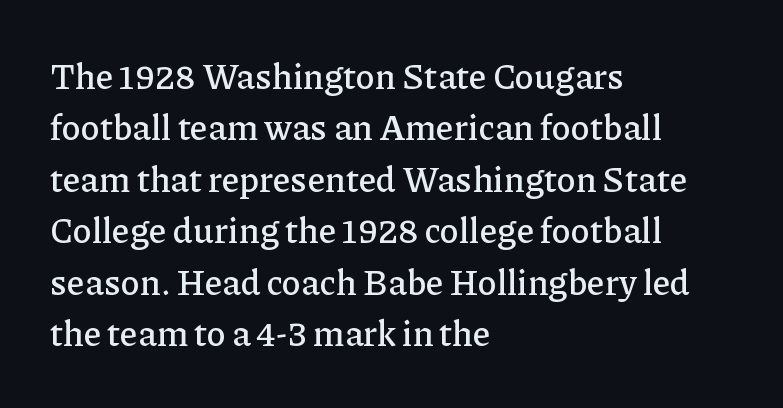
{"serif": "yes", "italic": "no", "width": "normal", "stroke_contrast": "low", "x_height": "medium", "monospaced": "no", "underline": "no", "align": "left", "line_spacing": "normal", "line_spacing_ratio": 1.47, "letter_spacing": "normal", "letter_spacing_em": 0.0, "glyph_px": 35}
